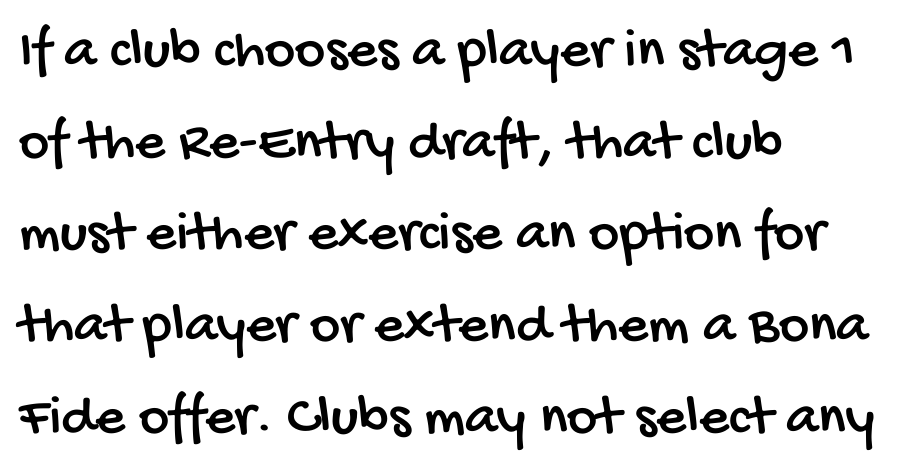
The image shows 58 px condensed sans-serif type; set left-aligned, normal line spacing (1.58x), normal letter spacing, not underlined; low stroke contrast and a large x-height.
